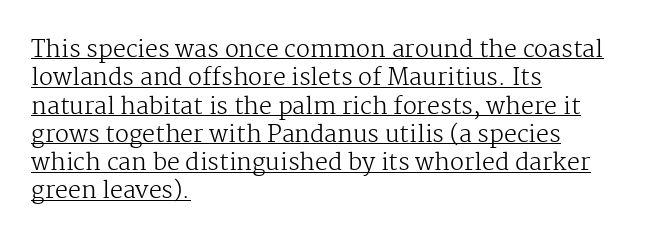
Has an underline been added? It has. Does extra space separate the letters? No, they use regular spacing. Rendered with straight, roman letterforms. Is the type heavy? It reads as light-to-regular instead. Where is the straight margin? On the left.
